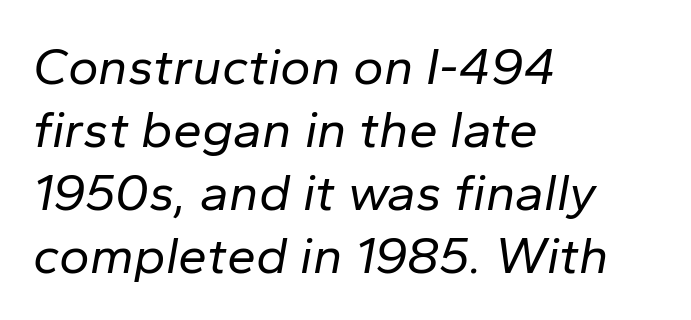
Observe the ordinary spacing: letters are neighbours, not strangers. The weight would be labelled regular, book, light, or lighter still. Tall strokes in this sample are angled rather than plumb. A clean baseline with only descenders dipping below it. Is this a fixed-width face? No — the glyphs have proportional, varying widths. Horizontally, the lines are justified to the leading edge only.
